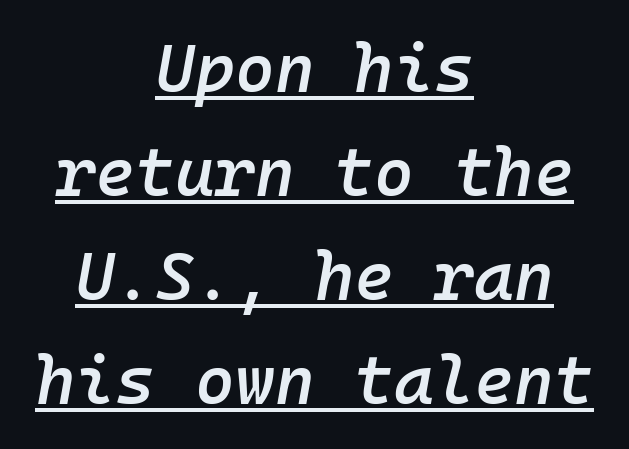
Quick note: underline on. The tracking reads as untouched default to a designer's eye. Compared with an ordinary text face, these strokes are moderately heavier — a semibold. The letters march in equal steps, a hallmark of fixed-pitch type. Looking at the ascenders, they clearly lean. This sample keeps an unexceptional amount of space between lines.
